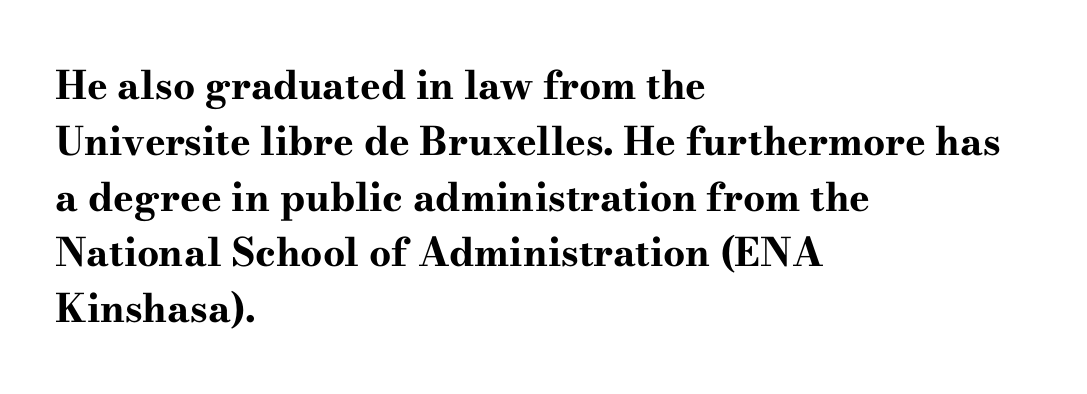
Q: Is the text bold? A: Yes.
Q: Is the text italic (slanted)? A: No, it is upright.
Q: Is the typeface a serif or a sans-serif typeface? A: Serif.
Q: Is the text underlined? A: No.
Q: How is the paragraph aligned? A: Left-aligned.
Q: Is the spacing between letters normal or unusually wide? A: Normal.
Q: Is the spacing between lines tight, normal or loose? A: Normal.
Q: Width (condensed, normal, or wide)? A: Wide.
Q: Stroke contrast? A: High.
Q: x-height? A: Small.
Q: Monospaced? A: No.
